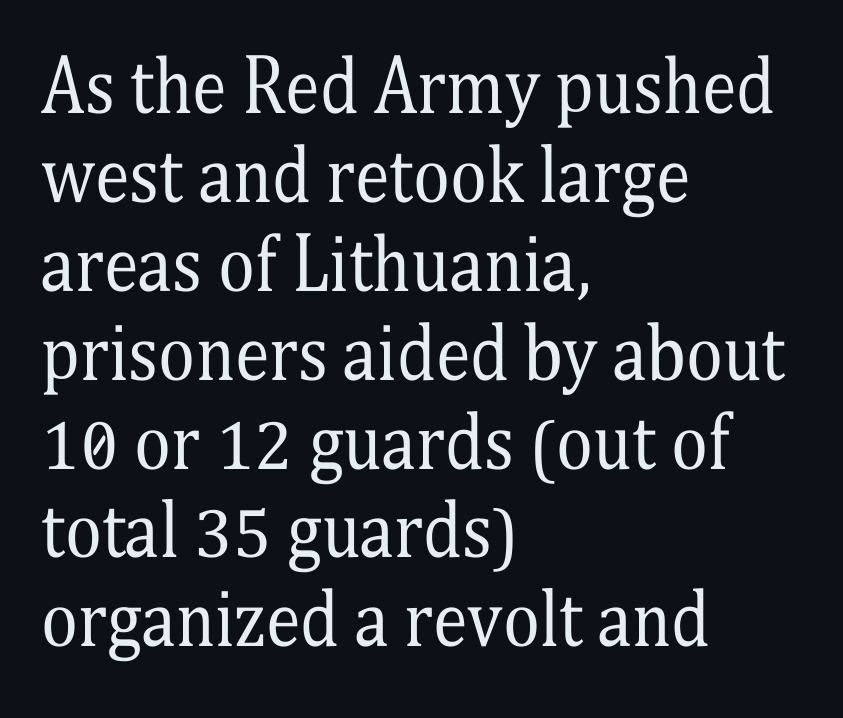
The image shows 70 px regular-weight, condensed serif type, upright; set left-aligned, normal line spacing (1.27x), normal letter spacing, not underlined; medium stroke contrast and a medium x-height.
